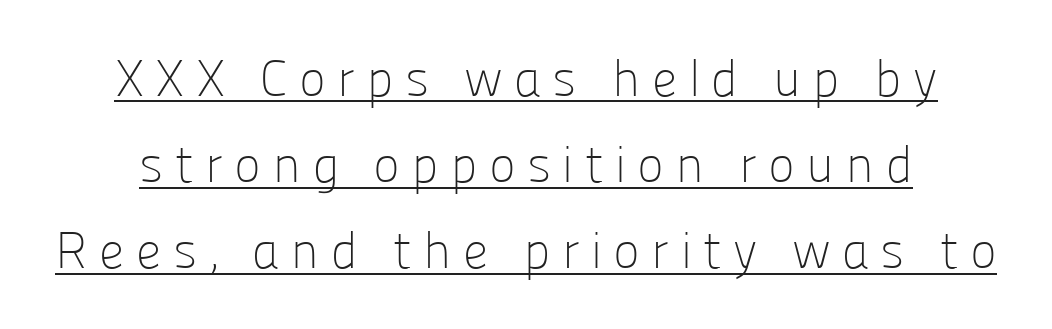
The image shows 51 px light sans-serif type, upright; set normal line spacing (1.69x), unusually wide letter spacing (+0.22 em), underlined; low stroke contrast and a medium x-height.
